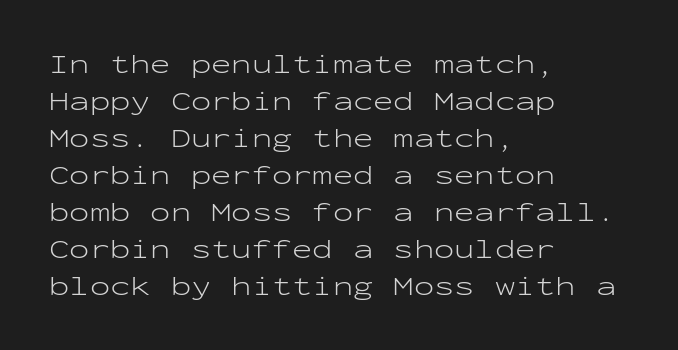
The image shows 27 px text type, upright; set left-aligned, normal line spacing (1.37x), normal letter spacing, not underlined.
